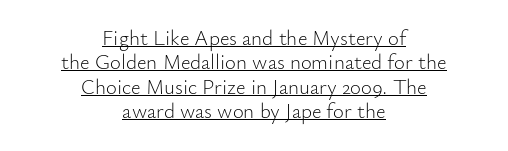
{"italic": "no", "bold": "no", "underline": "yes", "align": "center", "line_spacing_ratio": 1.16, "letter_spacing": "normal", "letter_spacing_em": 0.0, "glyph_px": 21}
